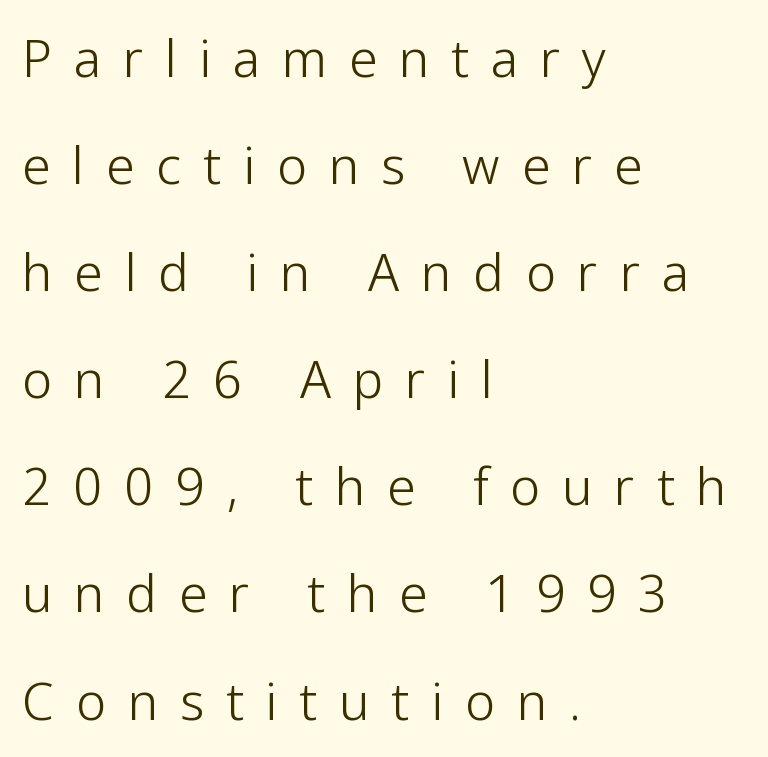
Vertical strokes here are truly vertical. The letters advance in unequal steps, a hallmark of proportional type. If you drew a ruler down the left edge, every line would touch it. Just letters on the line, the space beneath them empty. If you measured baseline to baseline, you'd find a long distance. The cut favours lightness, reaching ordinary text weight at its darkest.
